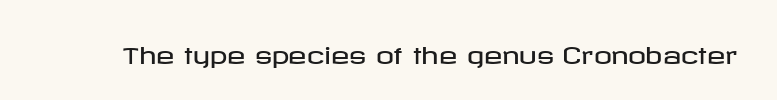
{"italic": "no", "underline": "no", "letter_spacing": "normal", "letter_spacing_em": 0.0, "glyph_px": 22}
